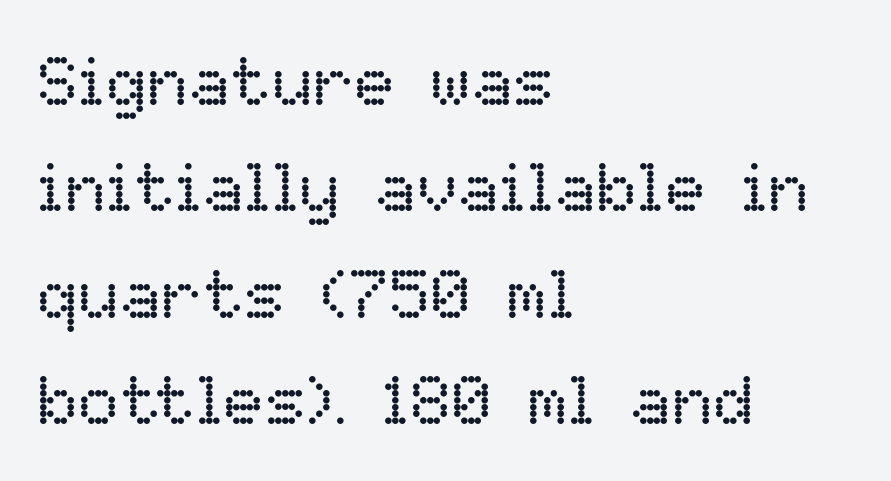
You can tell it's not italic because the verticals are truly vertical. The setting favours the left margin, as ordinary paragraphs usually do. The typesetting does not lean heavy: it is not bold. A typesetter would call this zero additional tracking.
